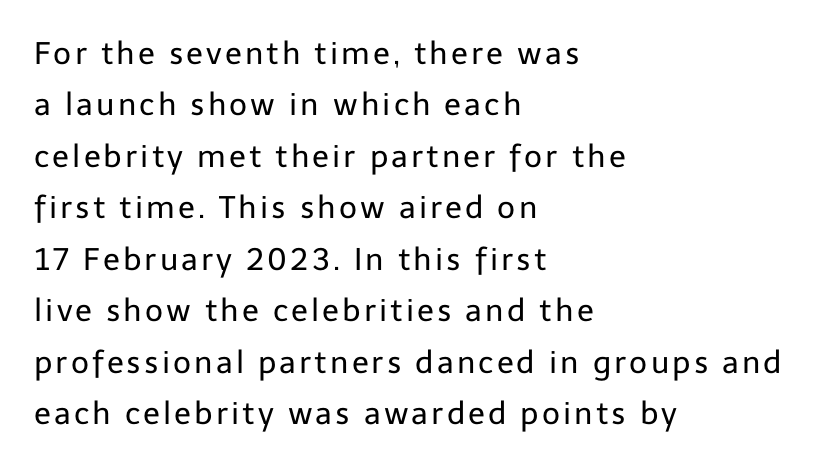
{"serif": "no", "italic": "no", "bold": "no", "weight": "regular", "width": "normal", "stroke_contrast": "low", "x_height": "medium", "monospaced": "no", "underline": "no", "align": "left", "line_spacing": "normal", "line_spacing_ratio": 1.66, "glyph_px": 31}
